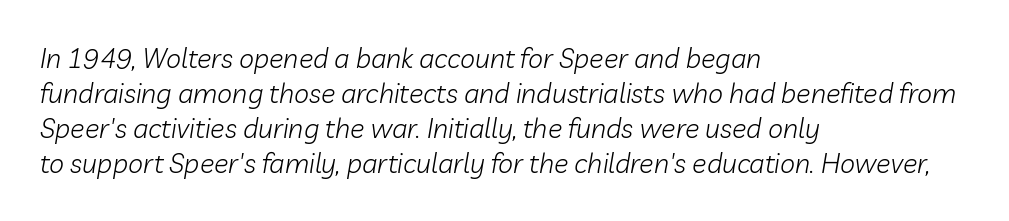
Q: Is the text bold? A: No.
Q: Is the text italic (slanted)? A: Yes, it leans right by about 10 degrees.
Q: Is the text underlined? A: No.
Q: How is the paragraph aligned? A: Left-aligned.
Q: Is the spacing between letters normal or unusually wide? A: Normal.
Q: Is the spacing between lines tight, normal or loose? A: Normal.
